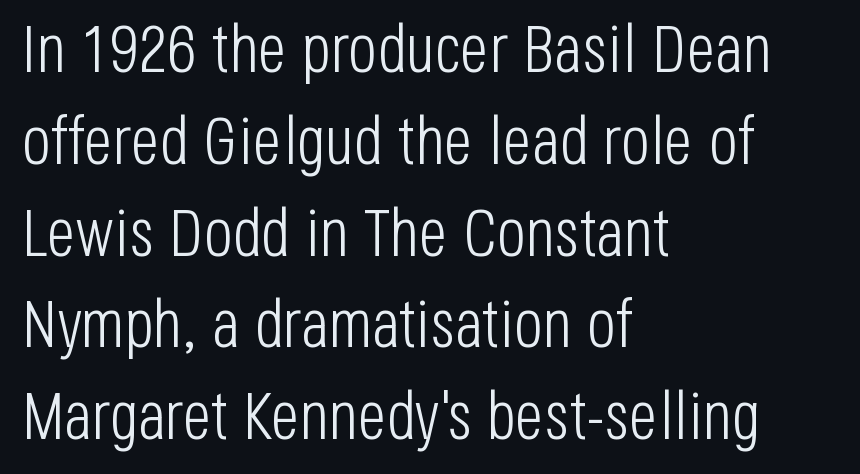
Q: Is the text bold? A: No.
Q: Is the text italic (slanted)? A: No, it is upright.
Q: Is the typeface a serif or a sans-serif typeface? A: Sans-serif.
Q: Is the text underlined? A: No.
Q: How is the paragraph aligned? A: Left-aligned.
Q: Is the spacing between letters normal or unusually wide? A: Normal.
Q: Is the spacing between lines tight, normal or loose? A: Normal.
Q: Width (condensed, normal, or wide)? A: Condensed.
Q: Stroke contrast? A: Low.
Q: x-height? A: Large.
Q: Monospaced? A: No.
